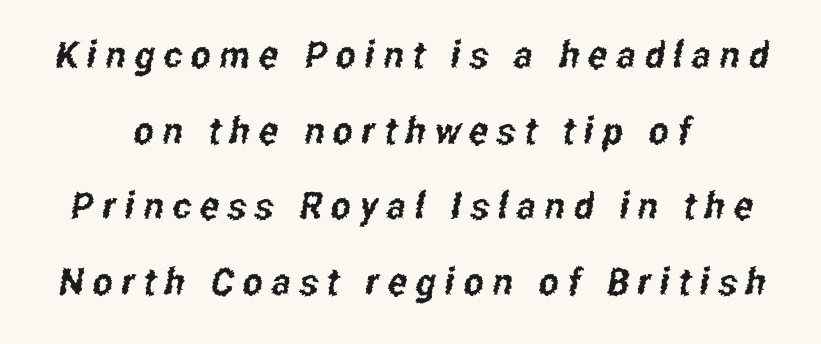
Q: Is the typeface a serif or a sans-serif typeface? A: Sans-serif.
Q: Is the text underlined? A: No.
Q: How is the paragraph aligned? A: Centered.
Q: Is the spacing between letters normal or unusually wide? A: Unusually wide.
Q: Is the spacing between lines tight, normal or loose? A: Loose.
Q: Width (condensed, normal, or wide)? A: Condensed.
Q: Stroke contrast? A: Low.
Q: x-height? A: Medium.
Q: Monospaced? A: No.
